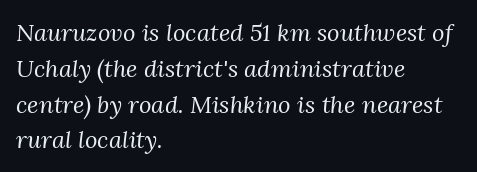
The image shows 24 px text type, italic (leaning right); set left-aligned, normal line spacing (1.49x), normal letter spacing, not underlined.
